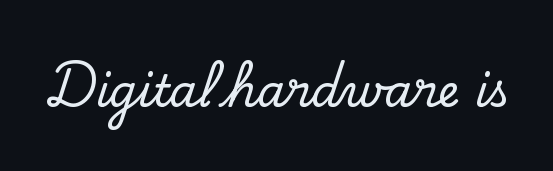
{"serif": "yes", "width": "normal", "stroke_contrast": "low", "x_height": "small", "monospaced": "no", "underline": "no", "letter_spacing": "normal", "letter_spacing_em": 0.0, "glyph_px": 44}
